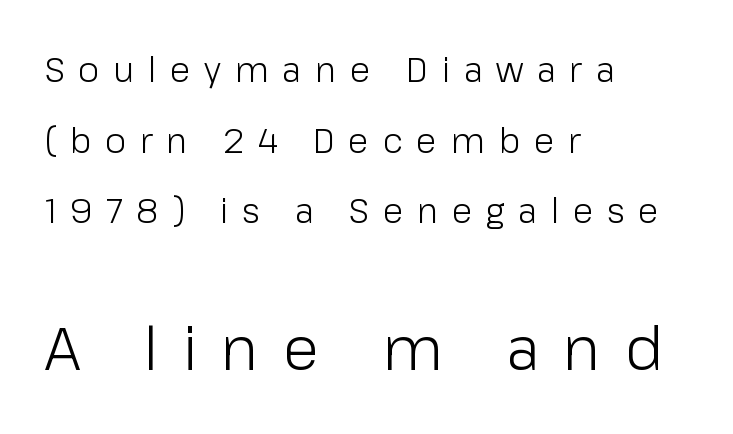
The image shows 60 px light sans-serif type, upright; set left-aligned, loose line spacing (2.08x), unusually wide letter spacing (+0.4 em), not underlined; the second (bottom) block is 1.76x larger; low stroke contrast and a medium x-height.
